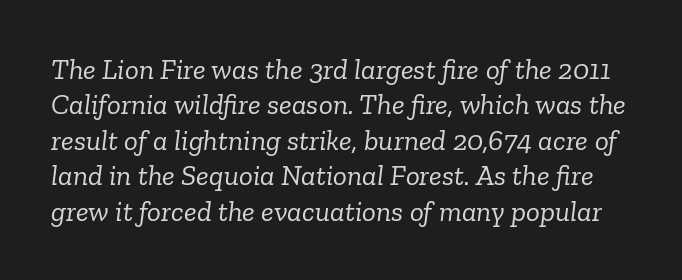
{"serif": "yes", "italic": "yes", "lean": "right", "slant_degrees": 6, "bold": "no", "weight": "light", "width": "normal", "stroke_contrast": "low", "x_height": "medium", "monospaced": "no", "underline": "no", "line_spacing_ratio": 1.22, "letter_spacing": "normal", "letter_spacing_em": 0.0, "glyph_px": 29}
